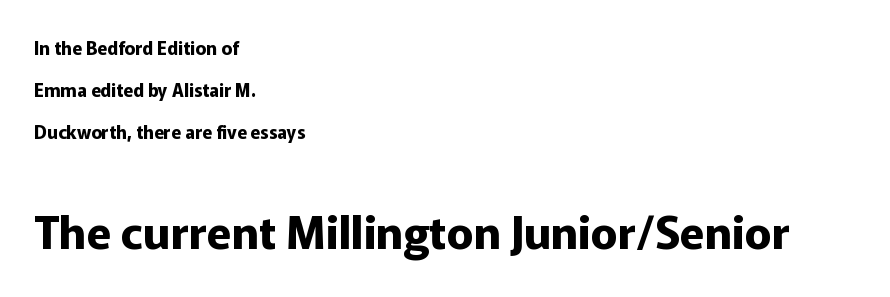
{"serif": "no", "italic": "no", "bold": "yes", "weight": "bold", "width": "normal", "stroke_contrast": "low", "x_height": "medium", "monospaced": "no", "underline": "no", "align": "left", "line_spacing": "loose", "line_spacing_ratio": 2.34, "letter_spacing": "normal", "letter_spacing_em": 0.0, "larger_block": "second", "size_ratio": 2.5, "glyph_px": 45}
